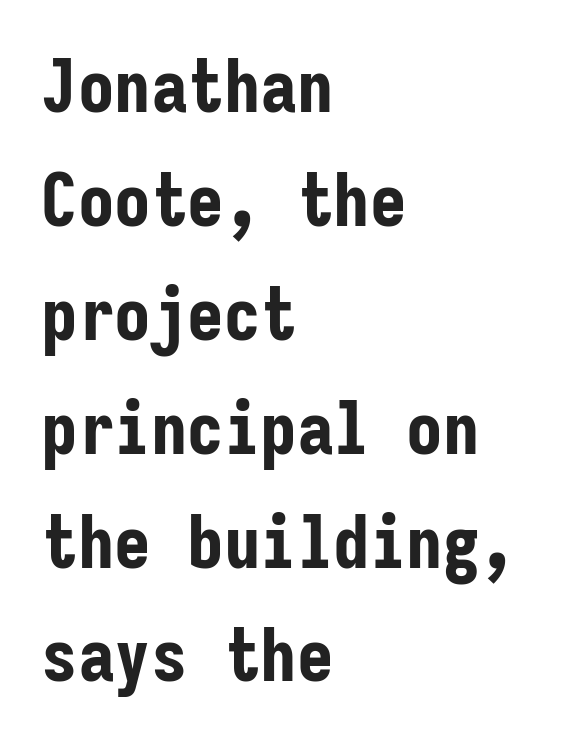
The image shows 73 px bold, condensed sans-serif type, upright, monospaced; set left-aligned, normal line spacing (1.56x), normal letter spacing, not underlined; low stroke contrast and a medium x-height.
